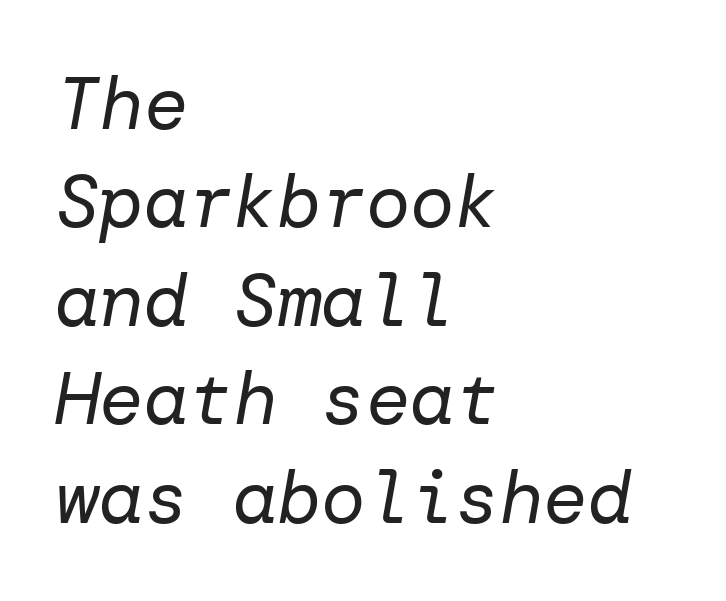
The image shows 74 px regular-weight type, italic (leaning right); set left-aligned, normal line spacing (1.33x), normal letter spacing, not underlined; low stroke contrast and a medium x-height.
